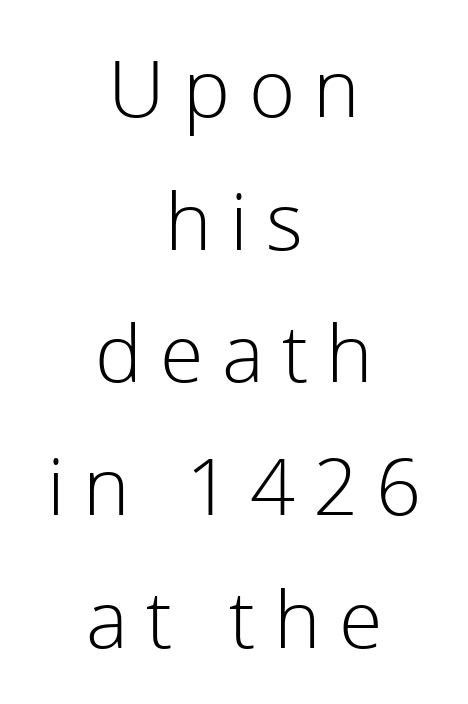
The image shows 79 px light sans-serif type, upright; set centered, normal line spacing (1.68x), unusually wide letter spacing (+0.23 em), not underlined; a medium x-height.
